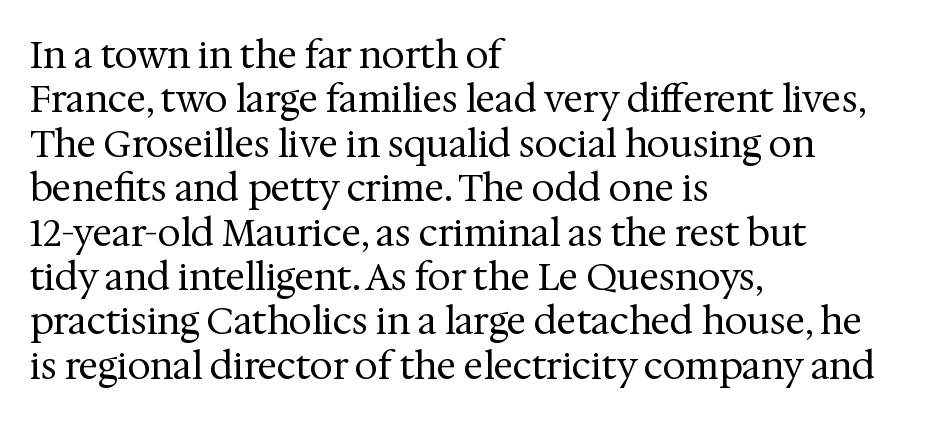
{"serif": "yes", "italic": "no", "bold": "no", "weight": "regular", "width": "normal", "stroke_contrast": "medium", "x_height": "medium", "monospaced": "no", "underline": "no", "align": "left", "line_spacing_ratio": 1.2, "letter_spacing": "normal", "letter_spacing_em": 0.0, "glyph_px": 37}
